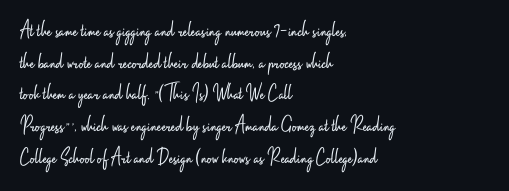
The image shows 23 px text type; set left-aligned, normal line spacing (1.38x), normal letter spacing, not underlined.
